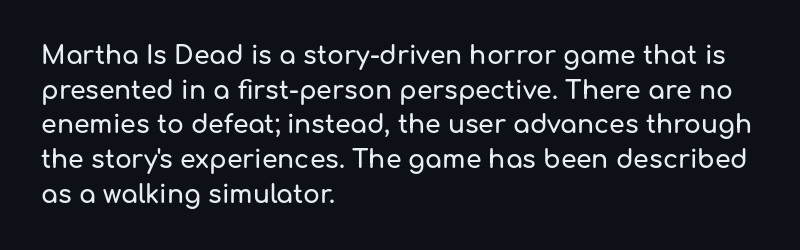
Has an underline been added? It has not. Observe the ordinary spacing: letters are neighbours, not strangers. What's the leading like? Ordinary, nothing unusual. Reading down the block, your eye returns to a fixed left position each line. Every character sits straight up, as roman type does.
